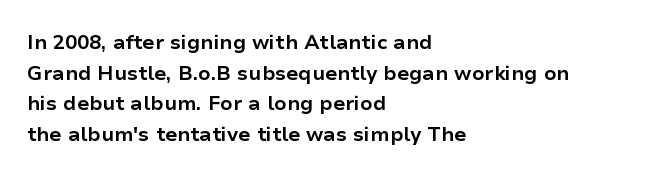
Q: Is the text bold? A: Yes.
Q: Is the text italic (slanted)? A: No, it is upright.
Q: Is the text underlined? A: No.
Q: How is the paragraph aligned? A: Left-aligned.
Q: Is the spacing between letters normal or unusually wide? A: Normal.
Q: Is the spacing between lines tight, normal or loose? A: Normal.
